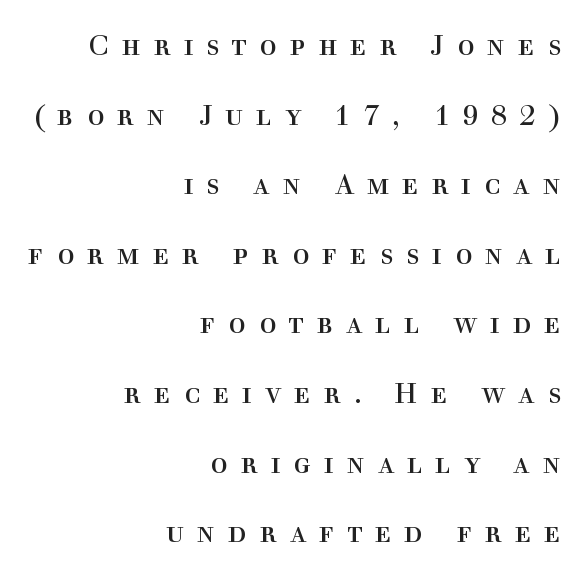
The image shows 29 px regular-weight serif type, upright; set right-aligned, loose line spacing (2.4x), unusually wide letter spacing (+0.44 em), not underlined; a medium x-height.
